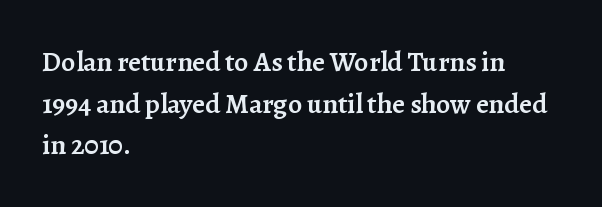
How would I describe the line gaps? Plain and ordinary. Teacher's note: observe the even left margin — that is flush-left alignment. The glyphs in this specimen are seriffed. This sample has the flowing, uneven cadence of proportional lettering.
